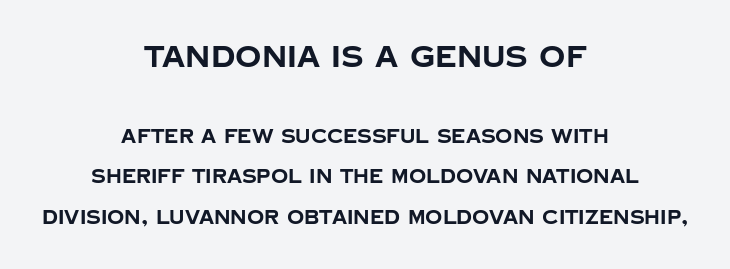
The image shows 29 px bold sans-serif type, upright; set centered, loose line spacing (2.15x), normal letter spacing, not underlined; the first (top) block is 1.53x larger; low stroke contrast and a large x-height.
